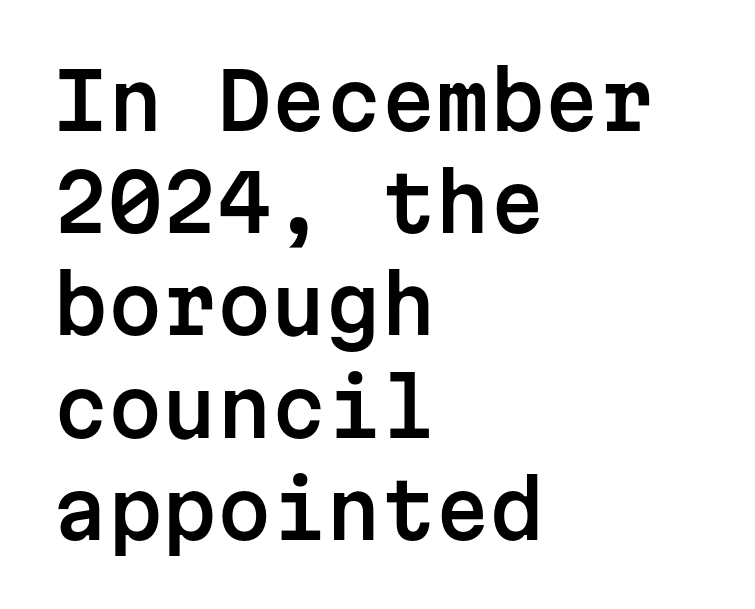
The image shows 78 px sans-serif type, upright, monospaced; set left-aligned, normal line spacing (1.31x), normal letter spacing, not underlined; low stroke contrast and a medium x-height.
